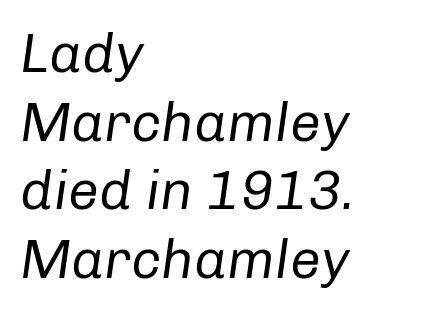
The image shows 55 px regular-weight type, italic (leaning right); set left-aligned, normal line spacing (1.25x), normal letter spacing, not underlined; low stroke contrast and a medium x-height.
